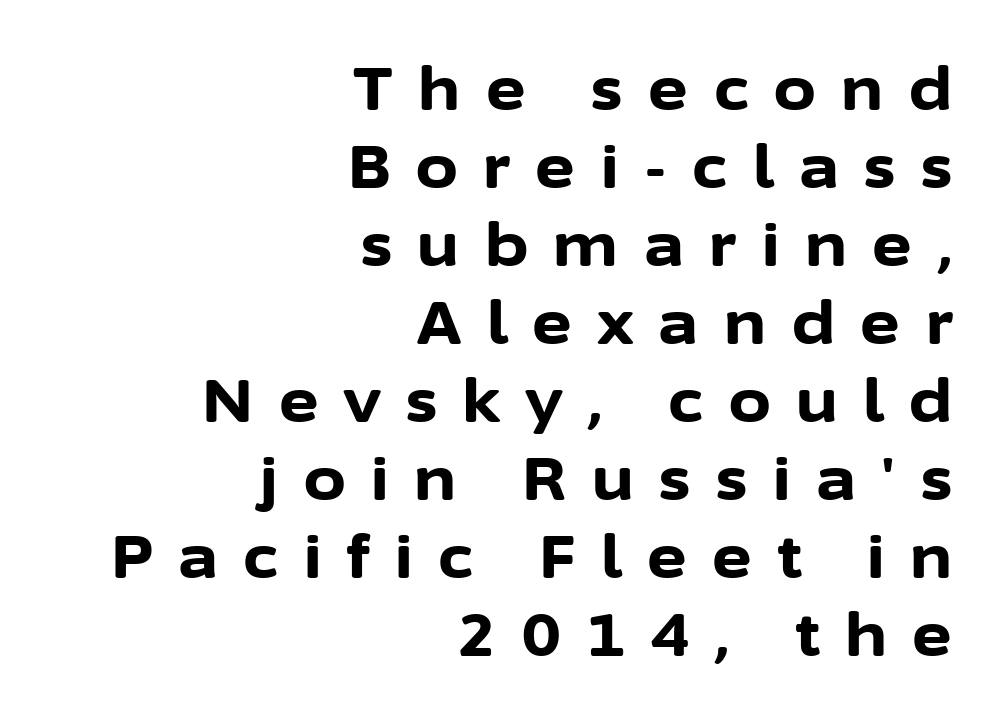
These lines stack with their right ends in a neat column. These words are printed bold, with thick strokes throughout. I'd call this a sans setting — the letters go barefoot. If you drew a line through each stem, it would be perfectly vertical.
